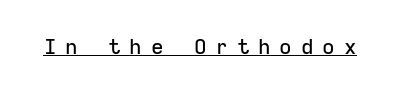
In terms of posture, this sample is upright. The horizontal fit of the characters is loose and conspicuously gappy. What decoration does the sample have? An underline.
